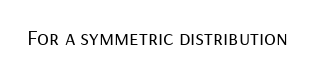
Q: Is the text bold? A: No.
Q: Is the text italic (slanted)? A: No, it is upright.
Q: Is the text underlined? A: No.
Q: Is the spacing between letters normal or unusually wide? A: Normal.
